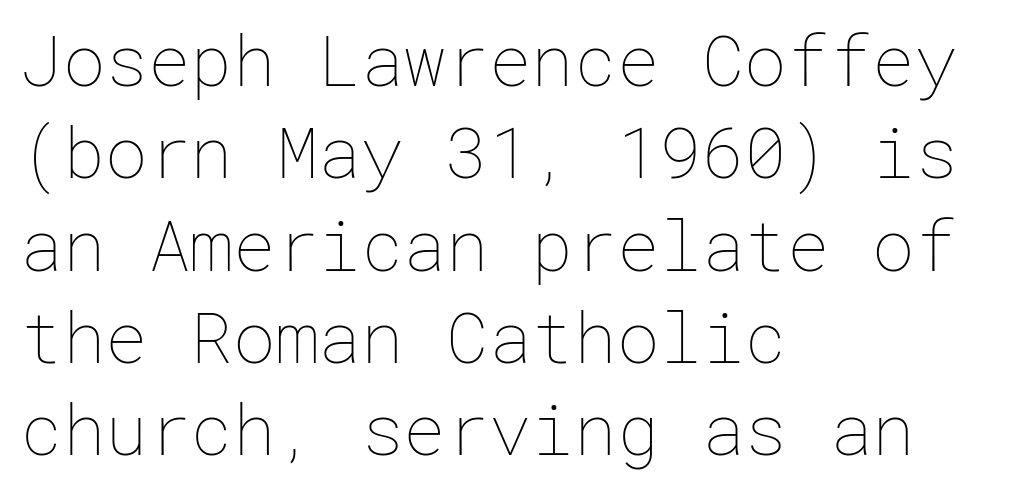
Q: Is the text bold? A: No.
Q: Is the text italic (slanted)? A: No, it is upright.
Q: Is the text underlined? A: No.
Q: How is the paragraph aligned? A: Left-aligned.
Q: Is the spacing between letters normal or unusually wide? A: Normal.
Q: Is the spacing between lines tight, normal or loose? A: Normal.
Q: Width (condensed, normal, or wide)? A: Normal.
Q: Stroke contrast? A: Low.
Q: x-height? A: Medium.
